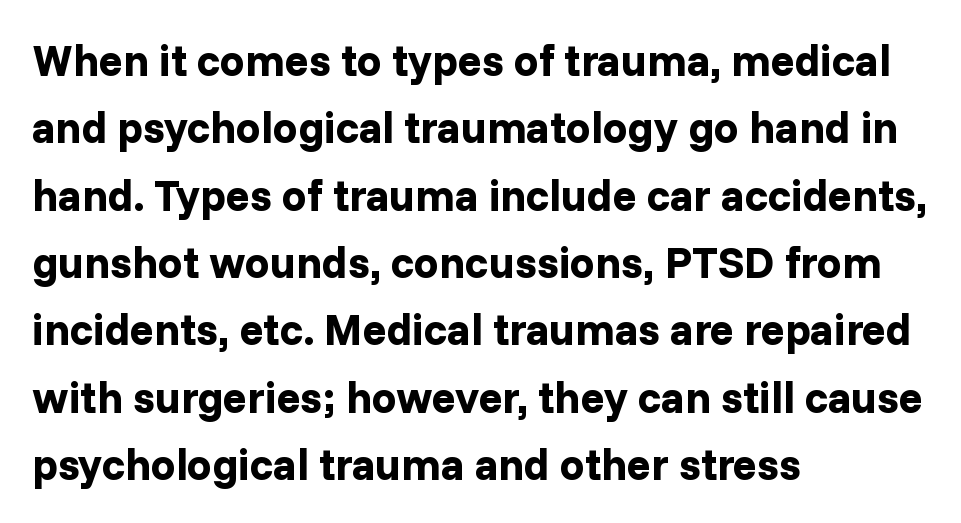
This sample has the flowing, uneven cadence of proportional lettering. How heavy is the stroke? Heavy — this is a bold. Descenders hang freely into open space. Unlike italic type, these characters show no tilt at all.
